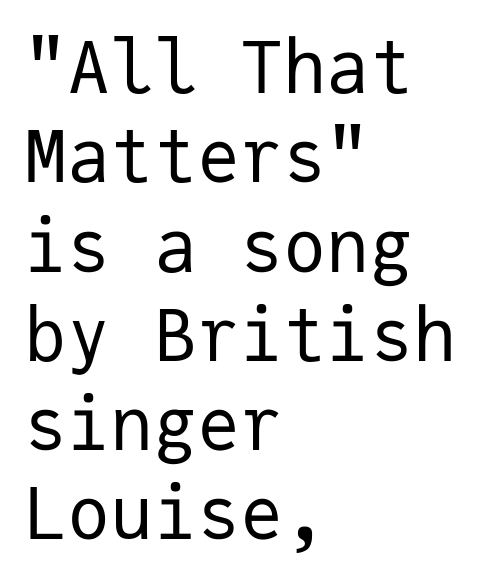
Q: Is the text bold? A: No.
Q: Is the text italic (slanted)? A: No, it is upright.
Q: Is the typeface a serif or a sans-serif typeface? A: Sans-serif.
Q: Is the text underlined? A: No.
Q: How is the paragraph aligned? A: Left-aligned.
Q: Is the spacing between letters normal or unusually wide? A: Normal.
Q: Width (condensed, normal, or wide)? A: Normal.
Q: Stroke contrast? A: Low.
Q: x-height? A: Medium.
Q: Monospaced? A: Yes.
